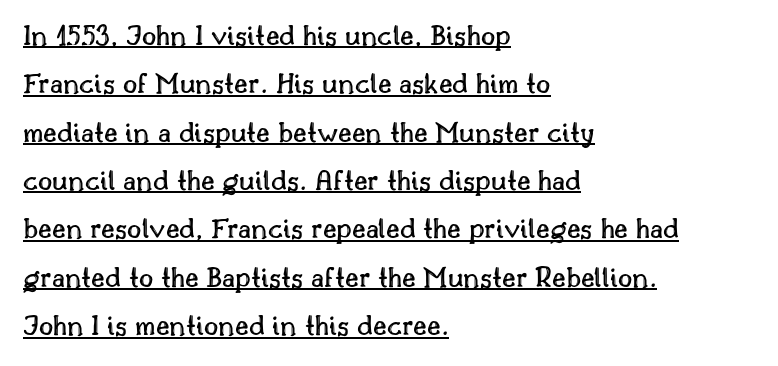
{"italic": "no", "width": "normal", "x_height": "small", "monospaced": "no", "underline": "yes", "align": "left", "line_spacing": "normal", "line_spacing_ratio": 1.56, "letter_spacing": "normal", "letter_spacing_em": 0.0, "glyph_px": 31}
